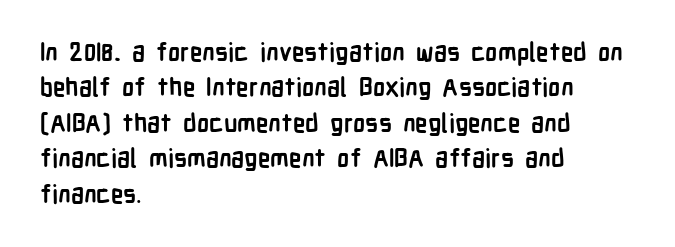
{"italic": "no", "bold": "yes", "underline": "no", "align": "left", "line_spacing": "normal", "line_spacing_ratio": 1.42, "letter_spacing": "normal", "letter_spacing_em": 0.0, "glyph_px": 25}
